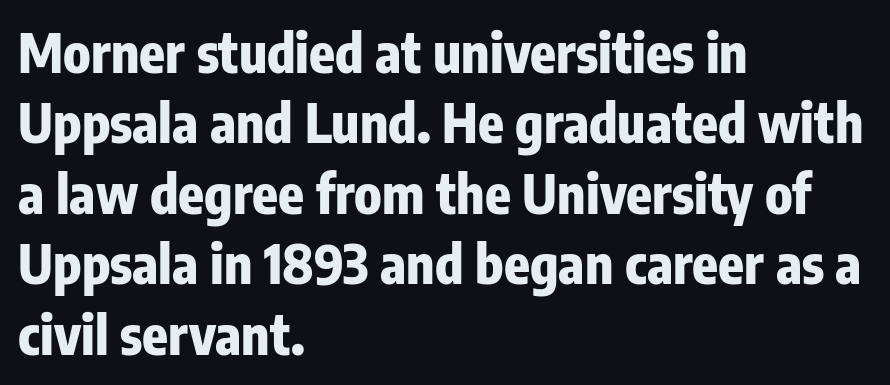
{"serif": "no", "italic": "no", "bold": "yes", "weight": "heavy", "width": "condensed", "stroke_contrast": "low", "x_height": "medium", "monospaced": "no", "underline": "no", "align": "left", "line_spacing": "normal", "line_spacing_ratio": 1.33, "letter_spacing": "normal", "letter_spacing_em": 0.0, "glyph_px": 53}
